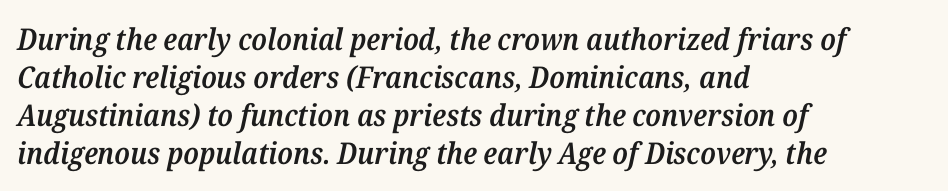
Q: Is the text bold? A: Semi-bold.
Q: Is the text italic (slanted)? A: Yes, it leans right by about 12 degrees.
Q: Is the typeface a serif or a sans-serif typeface? A: Serif.
Q: Is the text underlined? A: No.
Q: How is the paragraph aligned? A: Left-aligned.
Q: Is the spacing between letters normal or unusually wide? A: Normal.
Q: Is the spacing between lines tight, normal or loose? A: Normal.
Q: Width (condensed, normal, or wide)? A: Normal.
Q: Stroke contrast? A: Medium.
Q: x-height? A: Medium.
Q: Monospaced? A: No.
